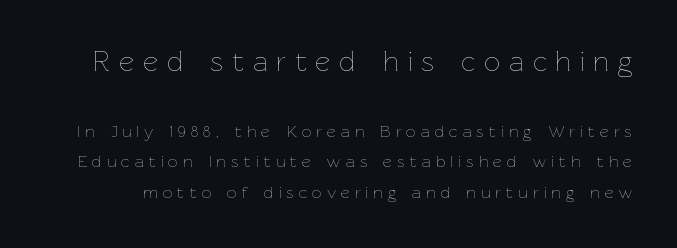
Q: Is the text bold? A: No.
Q: Is the text italic (slanted)? A: No, it is upright.
Q: Is the text underlined? A: No.
Q: Is the spacing between letters normal or unusually wide? A: Unusually wide.
Q: Which block of text is set in a larger size, the first (top) or the second (bottom)? A: The first (top) one.
Q: Width (condensed, normal, or wide)? A: Normal.
Q: Stroke contrast? A: Low.
Q: x-height? A: Medium.
Q: Monospaced? A: No.
